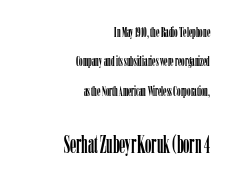
The image shows 25 px text type, upright; set right-aligned, loose line spacing (2.1x), normal letter spacing, not underlined; the second (bottom) block is 1.79x larger.
